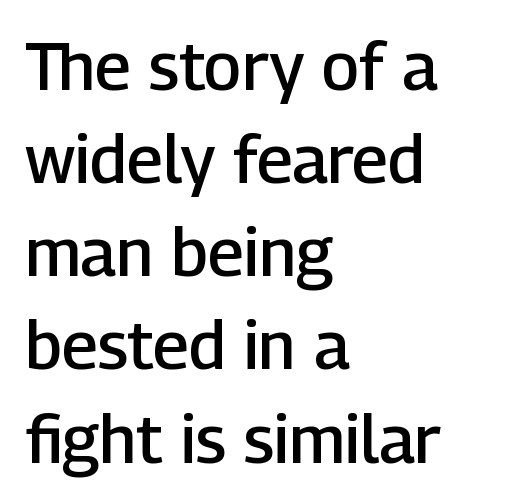
Check the space under the baseline: it is left empty. No italicization has been applied; the sample stays upright. Note the varied advance widths — an 'i' is clearly narrower than an 'm'. The typesetting leans somewhat heavy: a semibold. Is there much room between lines? A standard amount, neither cramped nor airy.
